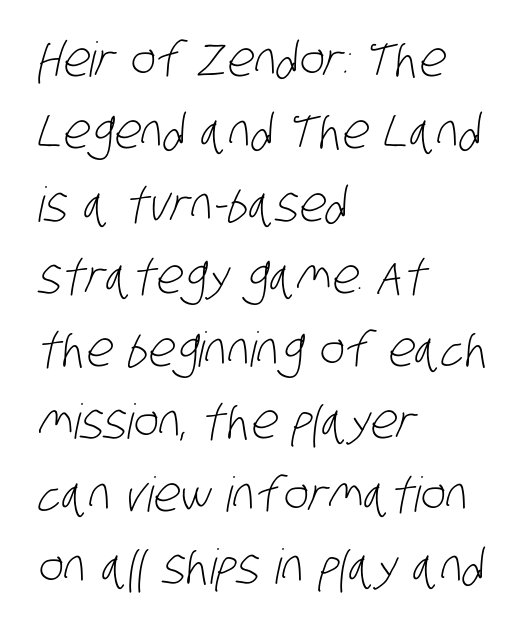
Q: Is the text bold? A: No.
Q: Is the typeface a serif or a sans-serif typeface? A: Sans-serif.
Q: Is the text underlined? A: No.
Q: How is the paragraph aligned? A: Left-aligned.
Q: Is the spacing between letters normal or unusually wide? A: Normal.
Q: Is the spacing between lines tight, normal or loose? A: Normal.
Q: Width (condensed, normal, or wide)? A: Condensed.
Q: Stroke contrast? A: Low.
Q: x-height? A: Large.
Q: Monospaced? A: No.
